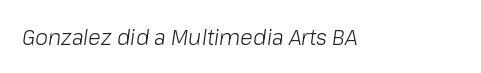
The passage shown has conventional tracking throughout. Every character sits at an angle, as italics do. A quiet, ordinary-to-light weight characterises the typeface. No word sits above an underline.
